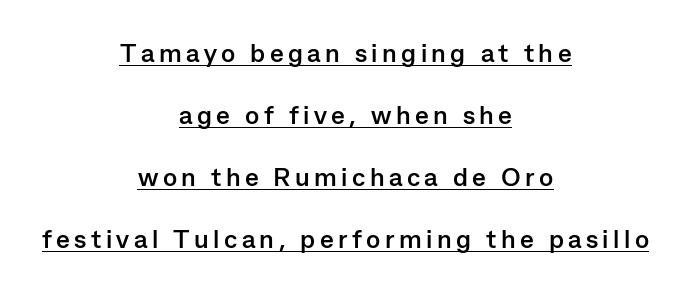
{"italic": "no", "bold": "yes", "underline": "yes", "align": "center", "line_spacing": "loose", "line_spacing_ratio": 2.38, "glyph_px": 26}
